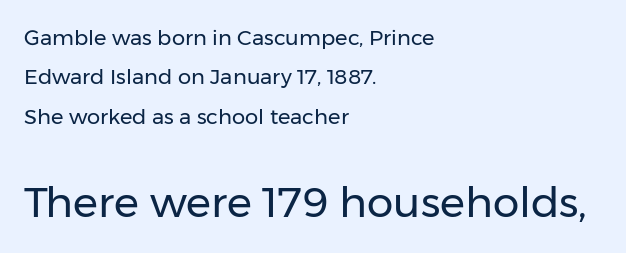
Q: Is the text bold? A: No.
Q: Is the text italic (slanted)? A: No, it is upright.
Q: Is the typeface a serif or a sans-serif typeface? A: Sans-serif.
Q: Is the text underlined? A: No.
Q: How is the paragraph aligned? A: Left-aligned.
Q: Is the spacing between letters normal or unusually wide? A: Normal.
Q: Which block of text is set in a larger size, the first (top) or the second (bottom)? A: The second (bottom) one.
Q: Width (condensed, normal, or wide)? A: Normal.
Q: Stroke contrast? A: Low.
Q: x-height? A: Medium.
Q: Monospaced? A: No.
